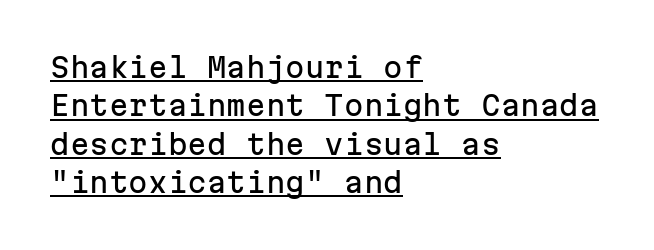
Which margin do the lines hug? The left one — the right edge is uneven. The rendering keeps characters at their native spacing. The rendering uses the underline text-decoration. This sample has the even, mechanical cadence of fixed-width lettering. Observe the absence of serifs on each vertical stroke in this sample.
